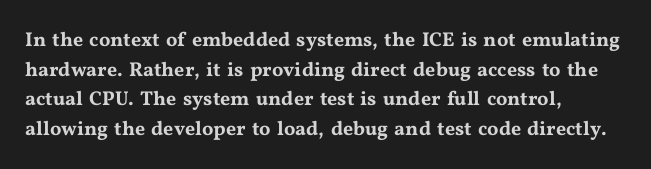
The image shows 20 px text type, upright; set left-aligned, normal line spacing (1.48x), normal letter spacing, not underlined.
